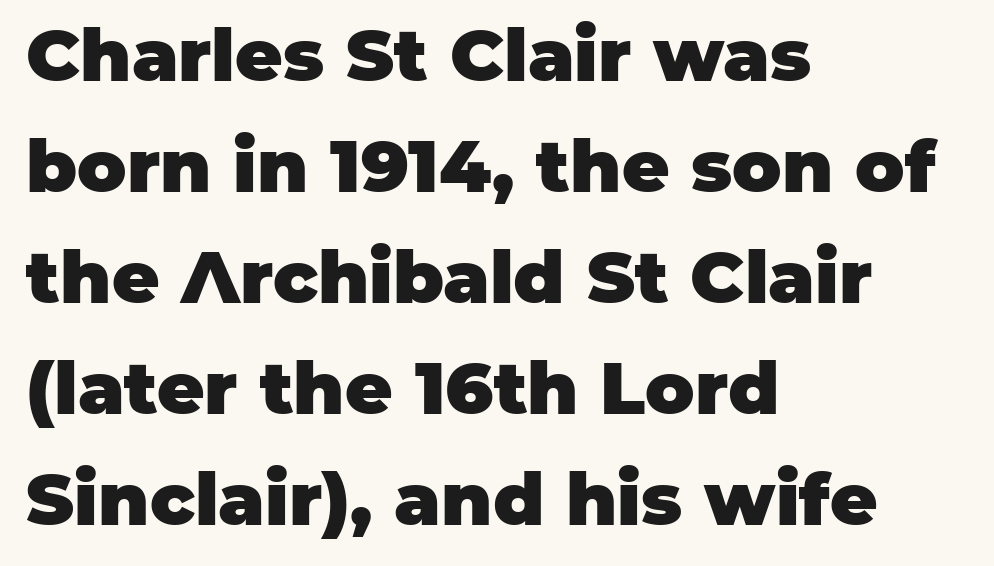
The image shows 73 px heavy sans-serif type, upright; set left-aligned, normal line spacing (1.52x), normal letter spacing, not underlined; low stroke contrast and a large x-height.
